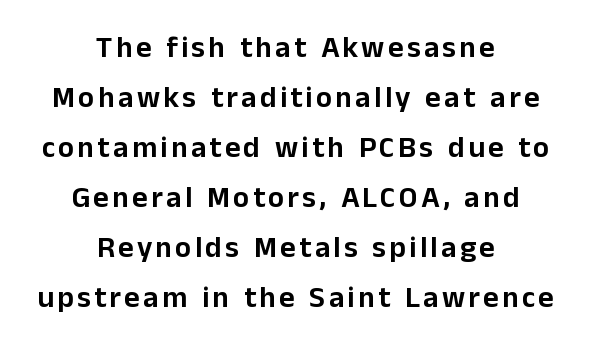
The image shows 30 px sans-serif type, upright; set centered, normal line spacing (1.67x), not underlined; low stroke contrast and a medium x-height.
